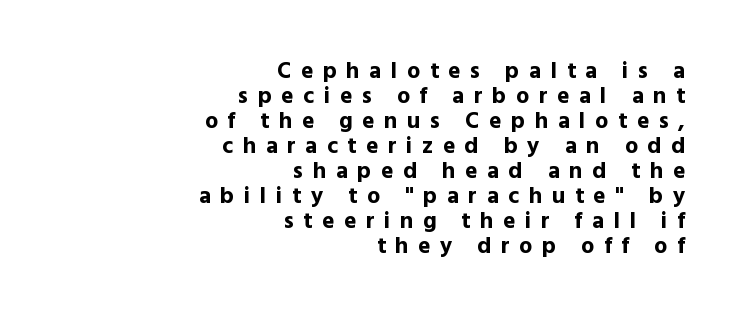
Q: Is the text bold? A: Yes.
Q: Is the text italic (slanted)? A: No, it is upright.
Q: Is the text underlined? A: No.
Q: How is the paragraph aligned? A: Right-aligned.
Q: Is the spacing between letters normal or unusually wide? A: Unusually wide.
Q: Is the spacing between lines tight, normal or loose? A: Tight.
